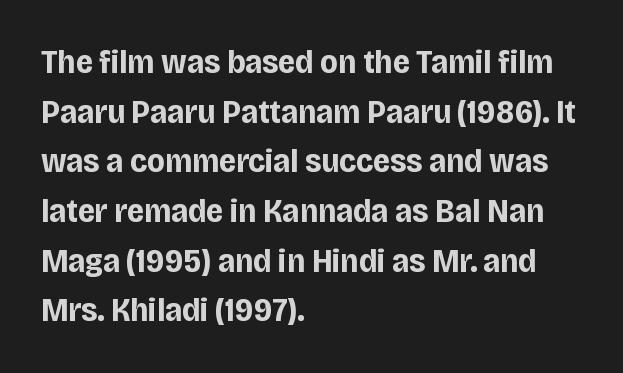
The image shows 34 px bold, condensed sans-serif type, upright; set left-aligned, normal line spacing (1.46x), normal letter spacing, not underlined; low stroke contrast and a large x-height.
